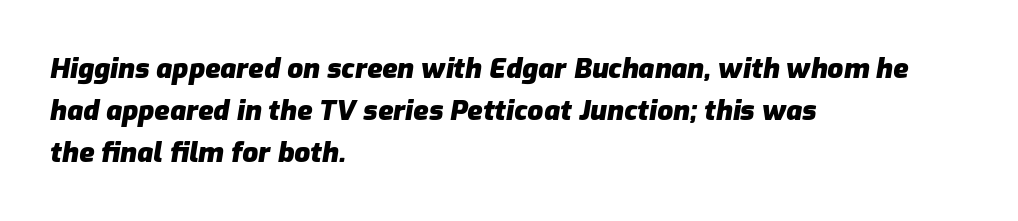
{"italic": "yes", "lean": "right", "slant_degrees": 9, "bold": "yes", "weight": "heavy", "width": "normal", "stroke_contrast": "low", "x_height": "medium", "monospaced": "no", "underline": "no", "align": "left", "line_spacing": "normal", "line_spacing_ratio": 1.5, "letter_spacing": "normal", "letter_spacing_em": 0.0, "glyph_px": 28}
